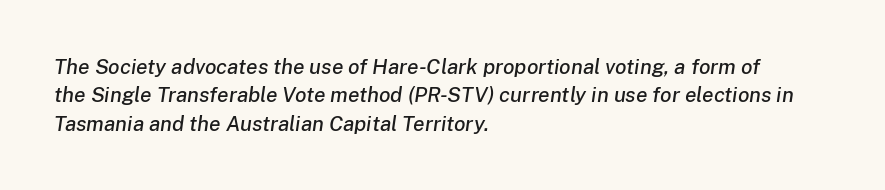
{"italic": "yes", "lean": "right", "slant_degrees": 8, "underline": "no", "align": "left", "line_spacing": "normal", "line_spacing_ratio": 1.35, "letter_spacing": "normal", "letter_spacing_em": 0.0, "glyph_px": 21}
